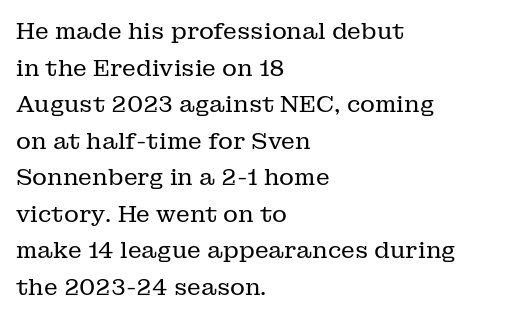
{"italic": "no", "bold": "no", "underline": "no", "align": "left", "line_spacing": "normal", "line_spacing_ratio": 1.59, "letter_spacing": "normal", "letter_spacing_em": 0.0, "glyph_px": 23}
